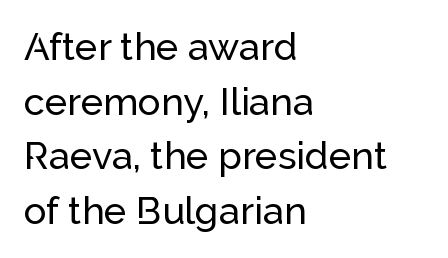
The image shows 38 px sans-serif type, upright; set left-aligned, normal line spacing (1.44x), normal letter spacing, not underlined; low stroke contrast and a medium x-height.
